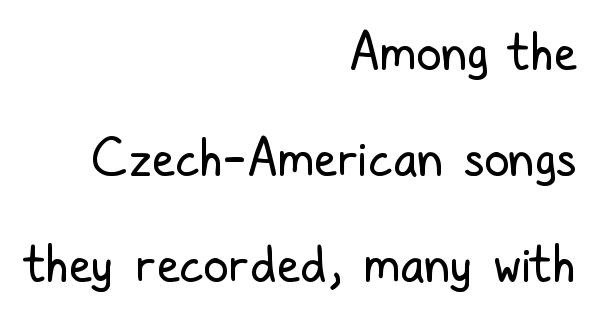
Q: Is the text bold? A: No.
Q: Is the text italic (slanted)? A: No, it is upright.
Q: Is the typeface a serif or a sans-serif typeface? A: Sans-serif.
Q: Is the text underlined? A: No.
Q: How is the paragraph aligned? A: Right-aligned.
Q: Is the spacing between letters normal or unusually wide? A: Normal.
Q: Is the spacing between lines tight, normal or loose? A: Loose.
Q: Width (condensed, normal, or wide)? A: Condensed.
Q: Stroke contrast? A: Low.
Q: x-height? A: Medium.
Q: Monospaced? A: No.
